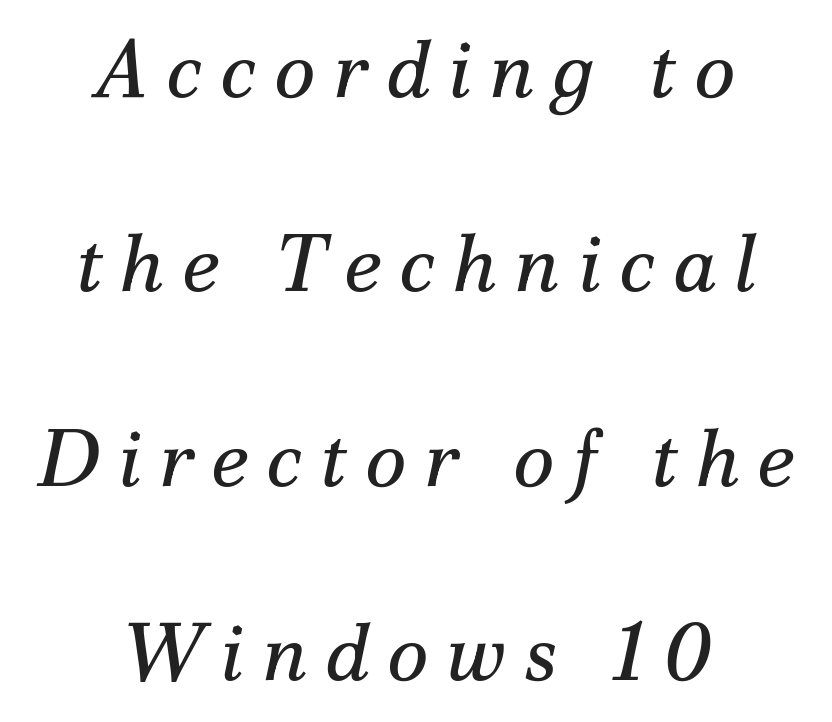
The image shows 80 px regular-weight serif type, italic (leaning right); set centered, loose line spacing (2.43x), unusually wide letter spacing (+0.22 em), not underlined; medium stroke contrast and a small x-height.
